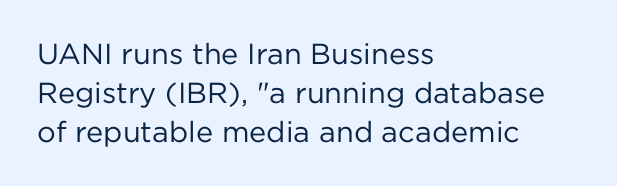
The lettering holds an erect, upright posture throughout. The letterforms sit at book weight or below. The text was rendered using a sans face with plain stroke endings. Underlining? Definitely not there. Vertical spacing — default.
